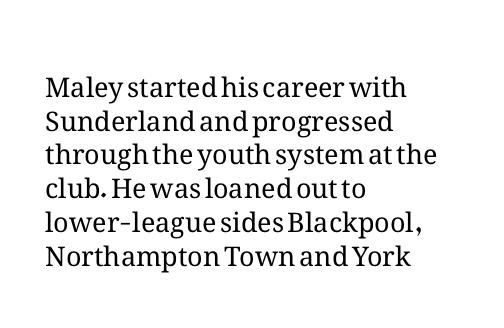
{"italic": "no", "bold": "no", "underline": "no", "align": "left", "line_spacing": "normal", "line_spacing_ratio": 1.25, "letter_spacing": "normal", "letter_spacing_em": 0.0, "glyph_px": 27}
